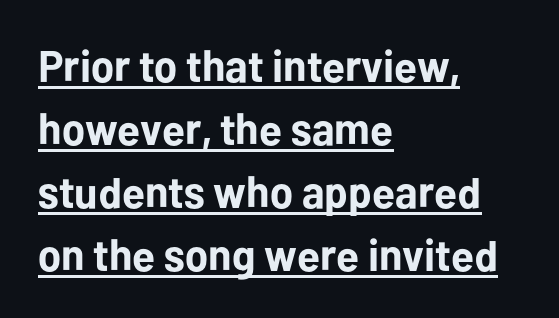
{"serif": "no", "italic": "no", "bold": "yes", "weight": "bold", "width": "normal", "stroke_contrast": "low", "x_height": "medium", "monospaced": "no", "underline": "yes", "align": "left", "line_spacing": "normal", "line_spacing_ratio": 1.43, "letter_spacing": "normal", "letter_spacing_em": 0.0, "glyph_px": 44}
